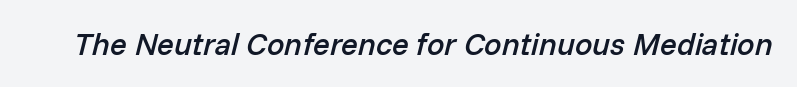
The image shows 31 px semibold type, italic (leaning right); set normal letter spacing, not underlined; low stroke contrast and a medium x-height.
